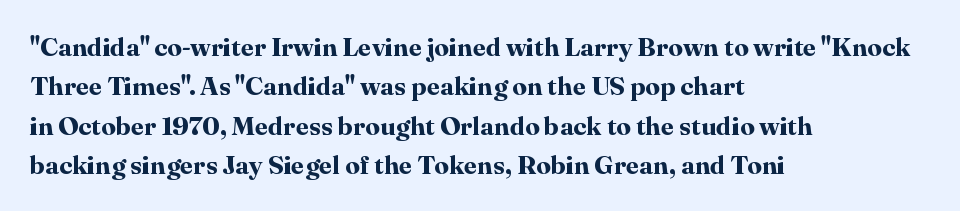
Q: Is the text bold? A: Yes.
Q: Is the text italic (slanted)? A: No, it is upright.
Q: Is the text underlined? A: No.
Q: How is the paragraph aligned? A: Left-aligned.
Q: Is the spacing between letters normal or unusually wide? A: Normal.
Q: Is the spacing between lines tight, normal or loose? A: Normal.
